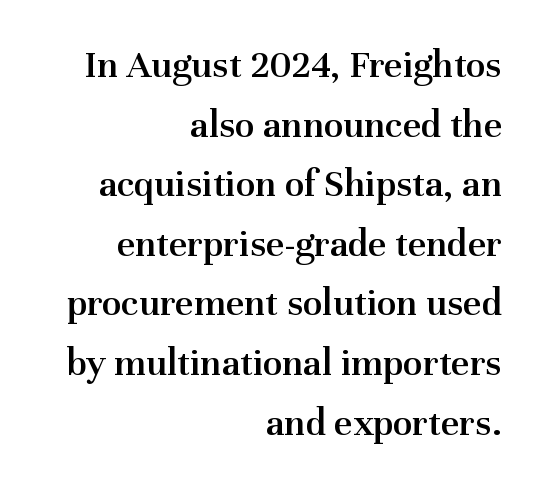
{"serif": "yes", "italic": "no", "bold": "semi", "weight": "semibold", "width": "normal", "stroke_contrast": "medium", "x_height": "medium", "monospaced": "no", "underline": "no", "align": "right", "line_spacing": "normal", "line_spacing_ratio": 1.49, "letter_spacing": "normal", "letter_spacing_em": 0.0, "glyph_px": 40}
